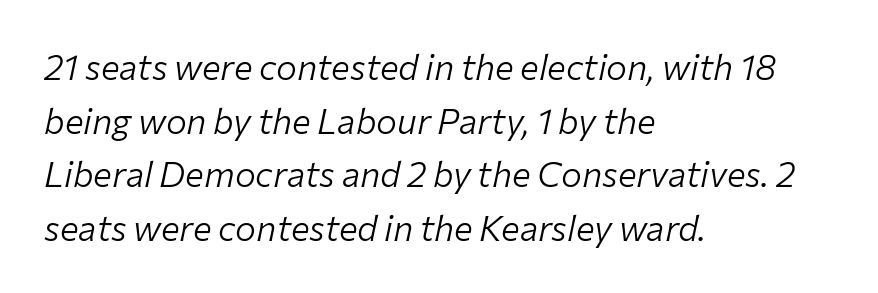
Slanted lettering throughout. Default kerning and tracking; the words read as compact shapes. The paragraph shown leans on its left margin. Honestly, the row spacing looks completely unremarkable. Weight: not bold — regular or lighter.
